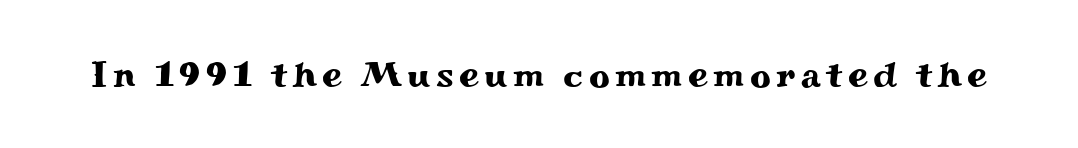
The image shows 36 px wide serif type, upright; set not underlined; medium stroke contrast and a small x-height.
